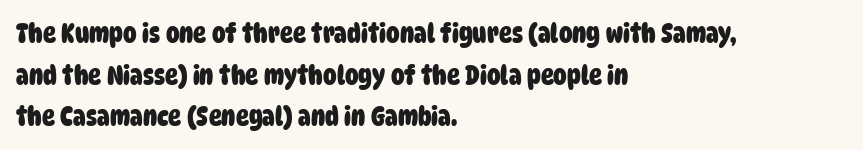
{"bold": "yes", "underline": "no", "align": "left", "line_spacing": "normal", "line_spacing_ratio": 1.54, "letter_spacing": "normal", "letter_spacing_em": 0.0, "glyph_px": 27}
